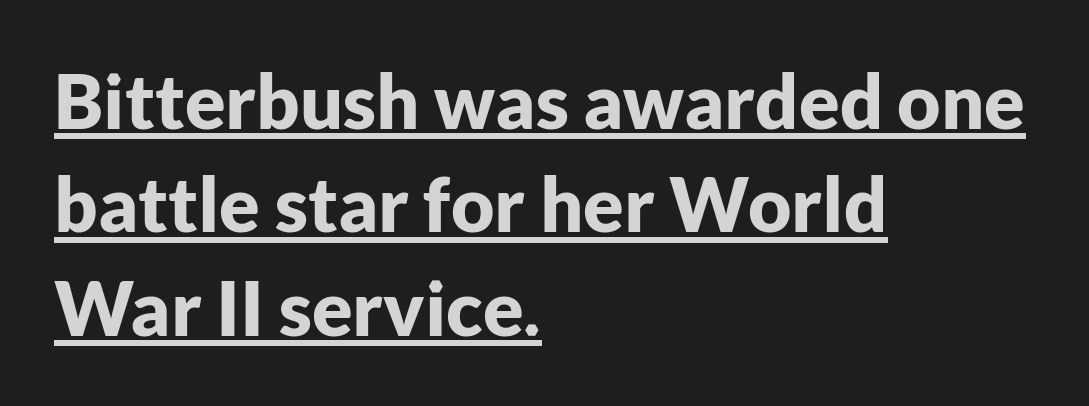
Q: Is the text bold? A: Yes.
Q: Is the text italic (slanted)? A: No, it is upright.
Q: Is the typeface a serif or a sans-serif typeface? A: Sans-serif.
Q: Is the text underlined? A: Yes.
Q: How is the paragraph aligned? A: Left-aligned.
Q: Is the spacing between letters normal or unusually wide? A: Normal.
Q: Is the spacing between lines tight, normal or loose? A: Normal.
Q: Width (condensed, normal, or wide)? A: Normal.
Q: Stroke contrast? A: Low.
Q: x-height? A: Medium.
Q: Monospaced? A: No.
